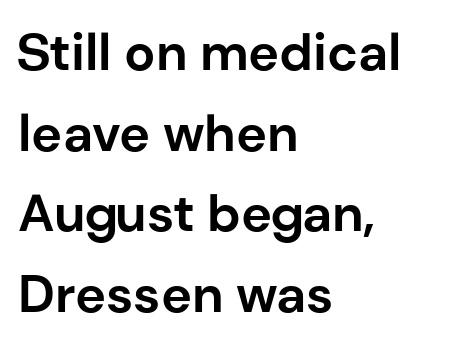
The image shows 52 px bold sans-serif type, upright; set left-aligned, normal line spacing (1.55x), normal letter spacing, not underlined; low stroke contrast and a medium x-height.
